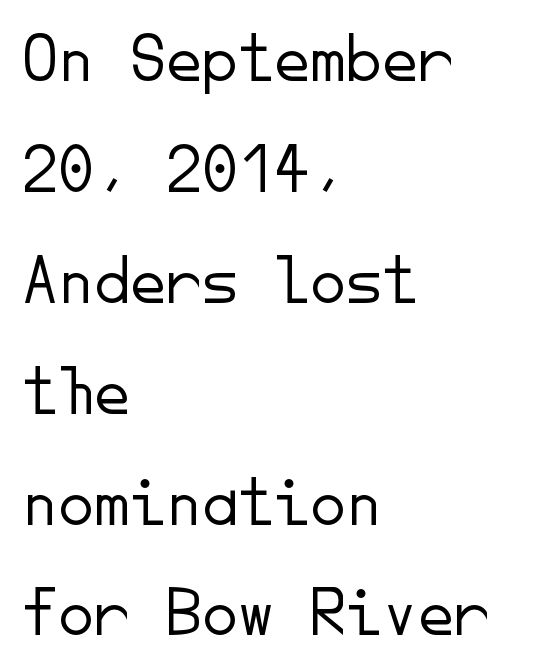
Q: Is the text bold? A: No.
Q: Is the text italic (slanted)? A: No, it is upright.
Q: Is the typeface a serif or a sans-serif typeface? A: Sans-serif.
Q: Is the text underlined? A: No.
Q: How is the paragraph aligned? A: Left-aligned.
Q: Is the spacing between letters normal or unusually wide? A: Normal.
Q: Is the spacing between lines tight, normal or loose? A: Normal.
Q: Width (condensed, normal, or wide)? A: Normal.
Q: Stroke contrast? A: Low.
Q: x-height? A: Small.
Q: Monospaced? A: Yes.
